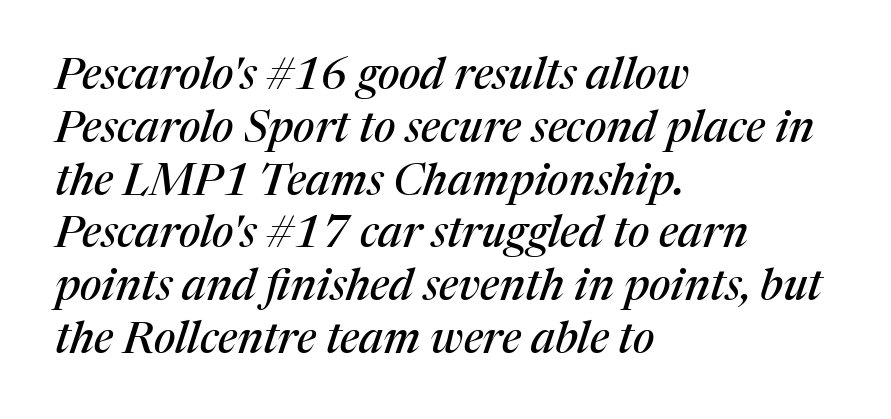
Q: Is the text italic (slanted)? A: Yes, it leans right by about 17 degrees.
Q: Is the typeface a serif or a sans-serif typeface? A: Serif.
Q: Is the text underlined? A: No.
Q: How is the paragraph aligned? A: Left-aligned.
Q: Is the spacing between letters normal or unusually wide? A: Normal.
Q: Width (condensed, normal, or wide)? A: Normal.
Q: Stroke contrast? A: Medium.
Q: x-height? A: Medium.
Q: Monospaced? A: No.
